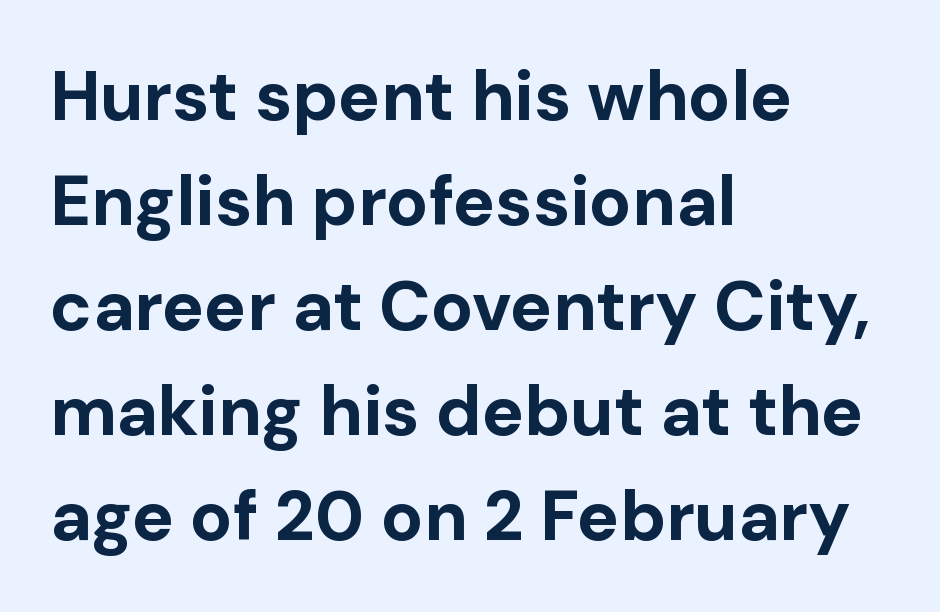
Letterform terminals end flat and unadorned throughout the passage. Glance below the letters and you will spot only blank space. The lettering stays uniformly vertical, giving the passage a roman look. Standard letterfit; no display-style spreading of the glyphs.
